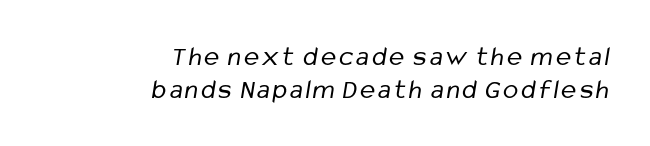
{"serif": "no", "bold": "no", "weight": "regular", "width": "condensed", "stroke_contrast": "low", "x_height": "medium", "monospaced": "no", "underline": "no", "align": "right", "line_spacing_ratio": 1.17, "glyph_px": 28}
